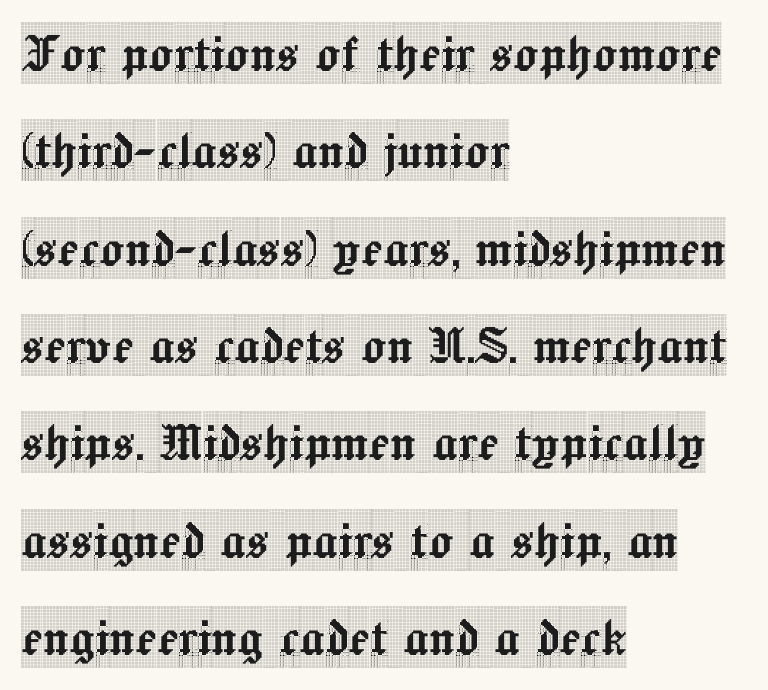
{"serif": "yes", "italic": "no", "width": "condensed", "x_height": "large", "monospaced": "no", "underline": "no", "align": "left", "line_spacing": "normal", "line_spacing_ratio": 1.57, "letter_spacing": "normal", "letter_spacing_em": 0.0, "glyph_px": 62}
